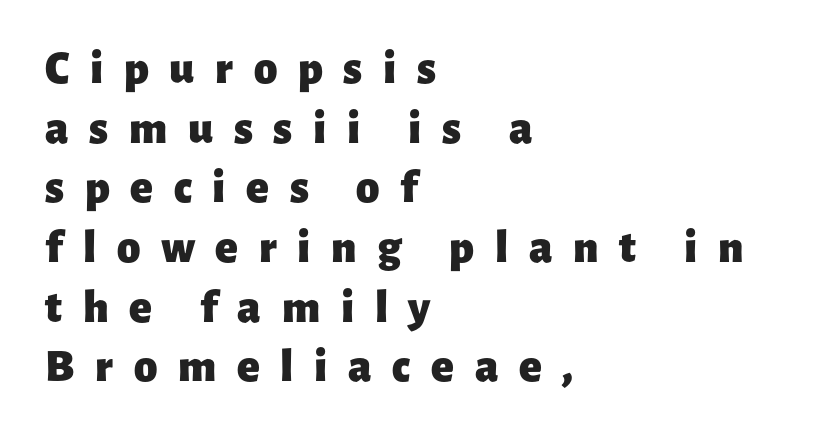
Spacing verdict: proportional, widths tailored to each character. Compared with an ordinary text face, these strokes are far heavier — a full bold. If you measured baseline to baseline, you'd find a middling distance. The type sits square on the baseline with zero lean. Which margin do the lines hug? The left one — the right edge is uneven. The font family rendered here belongs to the sans-serif group.
